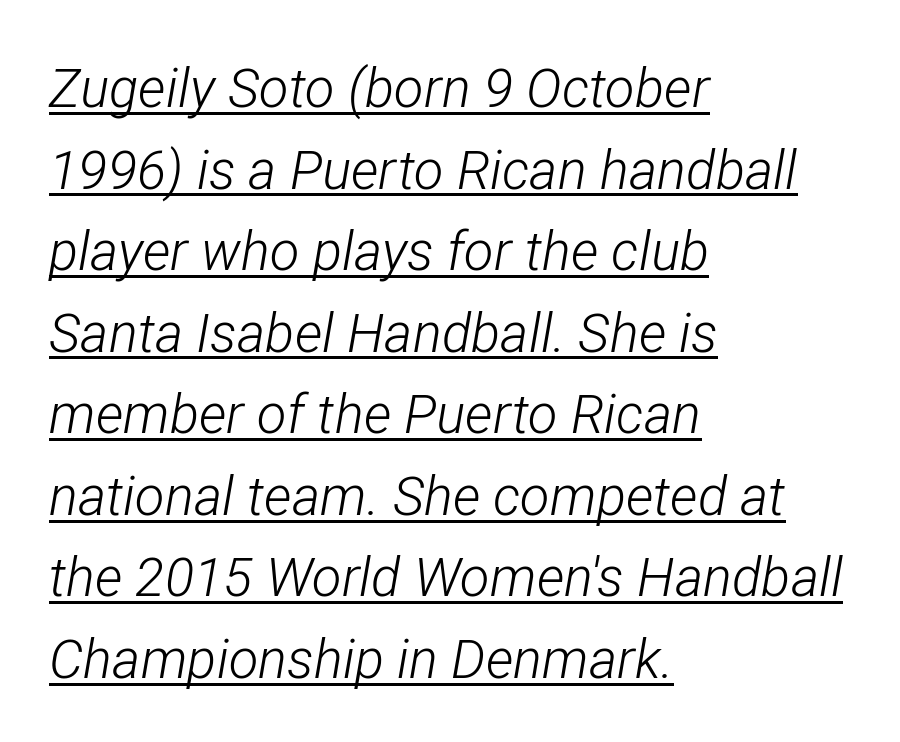
The image shows 54 px light, condensed type, italic (leaning right); set left-aligned, normal line spacing (1.51x), normal letter spacing, underlined; low stroke contrast and a medium x-height.
